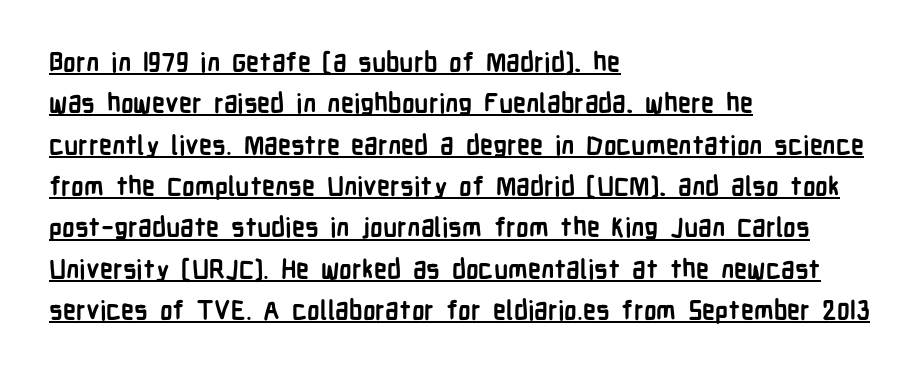
{"italic": "no", "bold": "yes", "underline": "yes", "align": "left", "line_spacing": "normal", "line_spacing_ratio": 1.59, "letter_spacing": "normal", "letter_spacing_em": 0.0, "glyph_px": 26}
